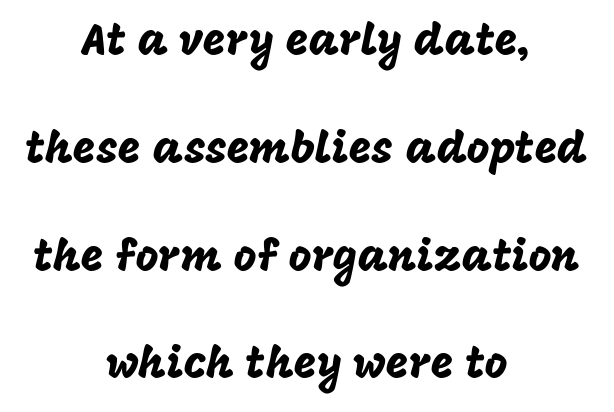
{"serif": "no", "width": "normal", "stroke_contrast": "low", "x_height": "large", "monospaced": "no", "underline": "no", "align": "center", "line_spacing": "loose", "line_spacing_ratio": 2.45, "letter_spacing": "normal", "letter_spacing_em": 0.0, "glyph_px": 44}
